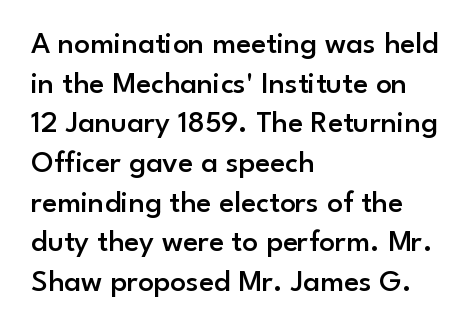
{"serif": "no", "italic": "no", "bold": "semi", "weight": "semibold", "width": "normal", "stroke_contrast": "low", "x_height": "small", "monospaced": "no", "underline": "no", "align": "left", "line_spacing": "normal", "line_spacing_ratio": 1.28, "letter_spacing": "normal", "letter_spacing_em": 0.0, "glyph_px": 31}
